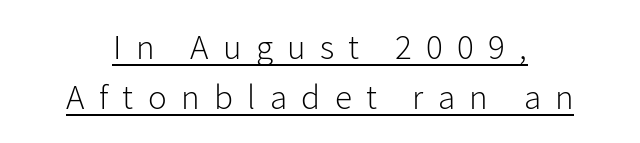
Here the designer chose a conventional face with non-uniform glyph widths. Caption: expanded tracking, letters set apart. The letters stand straight up with perfectly vertical stems. These glyphs show unthickened strokes, regular width or finer. Regular leading.
